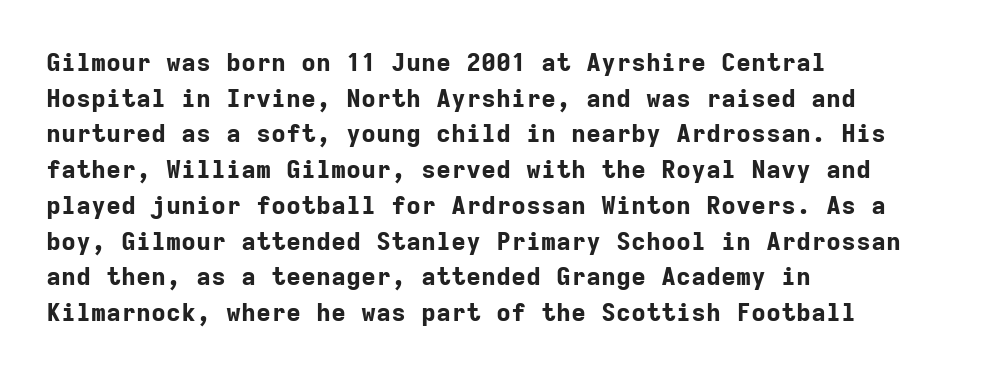
This rendering leaves character spacing at its baseline value. Any mark beneath the type? The region is blank. This is roman type, the default non-slanted kind. Pretty heavy lettering here — definitely bold. Notice how descenders clear the ascenders below comfortably — that's standard leading. All the whitespace from short lines collects on the right.
